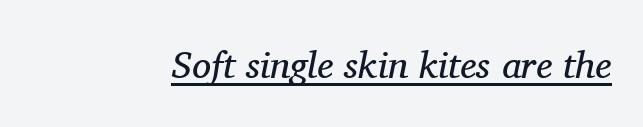
{"serif": "yes", "italic": "yes", "lean": "right", "slant_degrees": 11, "bold": "no", "weight": "regular", "width": "normal", "stroke_contrast": "medium", "x_height": "medium", "monospaced": "no", "underline": "yes", "letter_spacing": "normal", "letter_spacing_em": 0.0, "glyph_px": 38}
